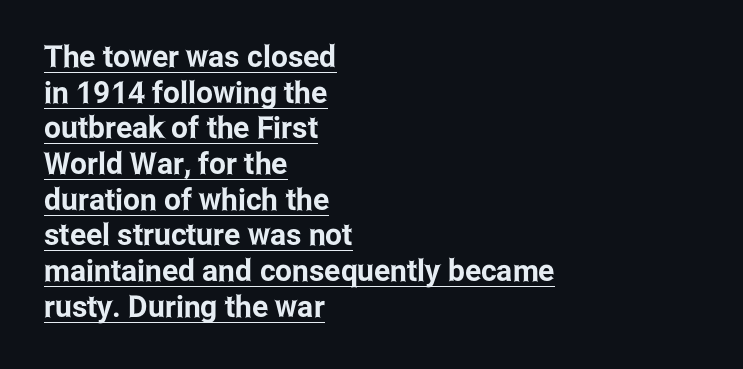
The image shows 30 px condensed sans-serif type, upright; set left-aligned, line spacing 1.19x, normal letter spacing, underlined; low stroke contrast and a medium x-height.
